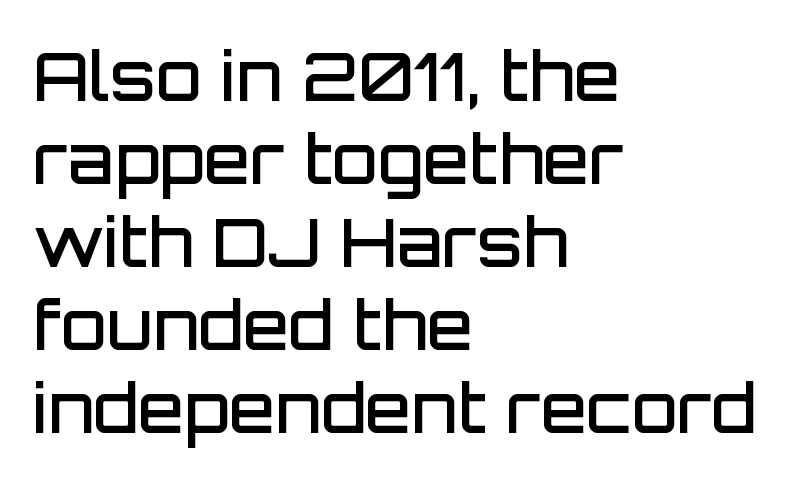
{"serif": "no", "italic": "no", "bold": "semi", "weight": "semibold", "width": "normal", "stroke_contrast": "low", "x_height": "large", "monospaced": "no", "underline": "no", "align": "left", "line_spacing_ratio": 1.24, "letter_spacing": "normal", "letter_spacing_em": 0.0, "glyph_px": 67}
